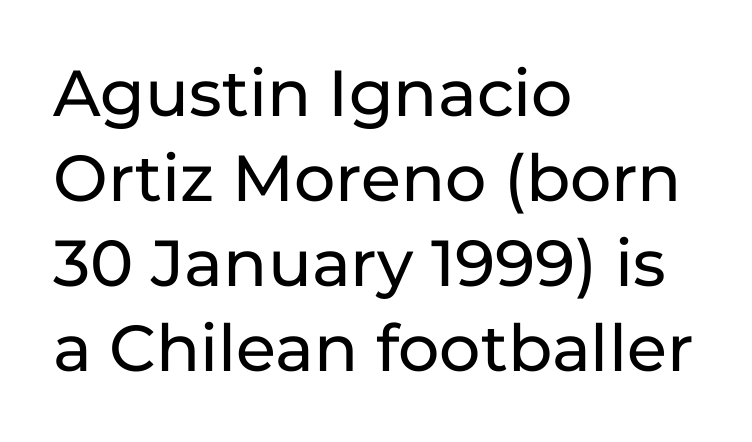
{"serif": "no", "italic": "no", "width": "normal", "stroke_contrast": "low", "x_height": "medium", "monospaced": "no", "underline": "no", "align": "left", "line_spacing": "normal", "line_spacing_ratio": 1.31, "letter_spacing": "normal", "letter_spacing_em": 0.0, "glyph_px": 65}
